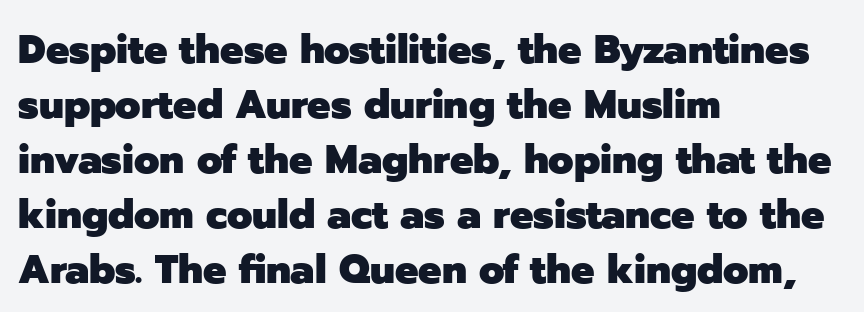
The lines sit at an ordinary, default distance from one another. The passage shown is typed in a proportional face where columns would drift. This sample uses a sans-serif face. Every letter is thick-stroked: bold, no question.
